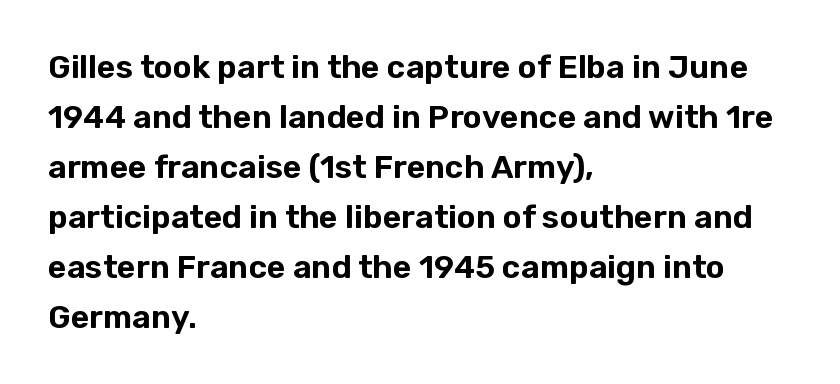
The tracking reads as untouched default to a designer's eye. This is the regular roman posture of the typeface. Do the characters align in a grid? No, the font is proportional. Line spacing here is normal. Visually the block forms a straight wall on the left and a jagged coastline on the right.
